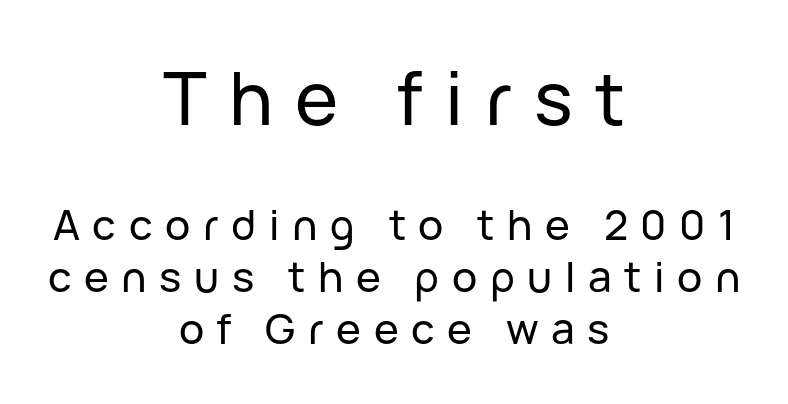
The image shows 73 px sans-serif type, upright; set centered, line spacing 1.23x, unusually wide letter spacing (+0.3 em), not underlined; the first (top) block is 1.74x larger; low stroke contrast and a medium x-height.
